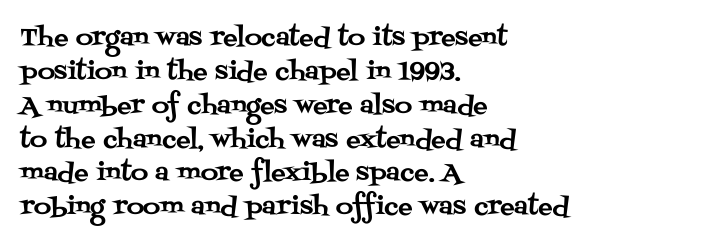
The image shows 24 px text type, upright; set left-aligned, normal line spacing (1.41x), normal letter spacing, not underlined.
